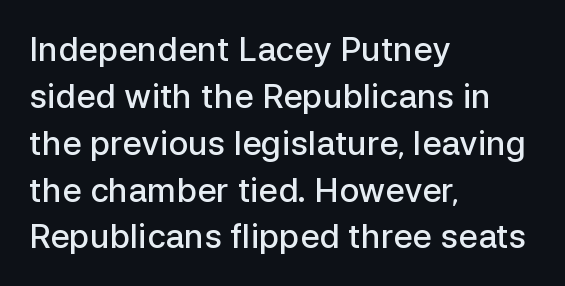
The image shows 33 px semibold sans-serif type, upright; set left-aligned, normal line spacing (1.42x), normal letter spacing, not underlined; low stroke contrast and a medium x-height.
